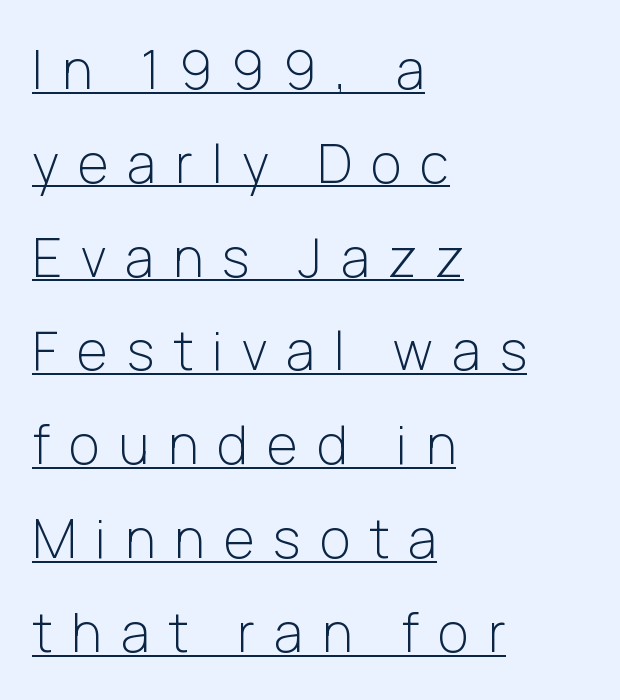
The image shows 53 px light sans-serif type, upright; set left-aligned, line spacing 1.77x, unusually wide letter spacing (+0.36 em), underlined; low stroke contrast and a medium x-height.
